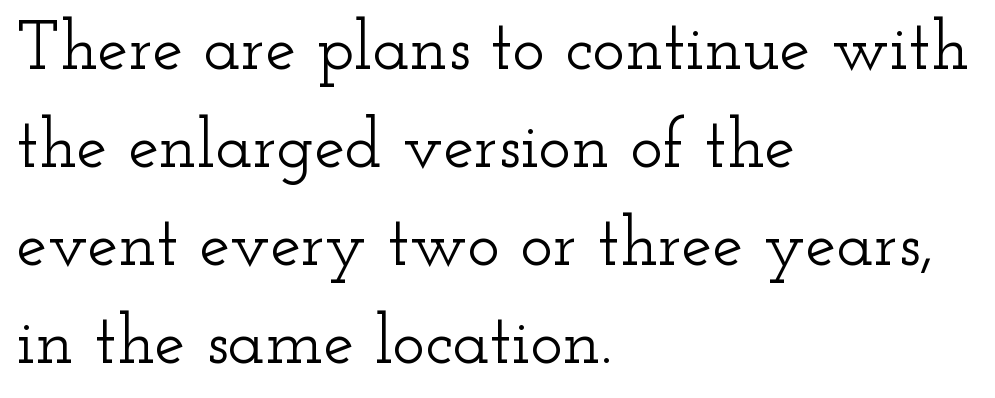
A typesetter would call this leading conventional body-copy spacing. A classic flush-left, rag-right setting is used for this passage. Letters rest on an invisible, unmarked baseline. The passage shown is typed in a proportional face where columns would drift.
